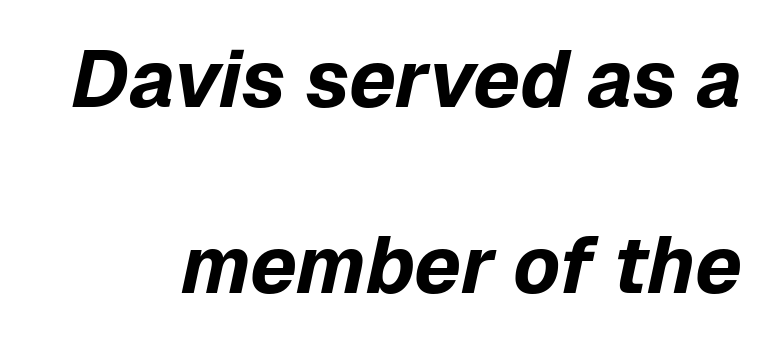
You could not count columns in this text — the font is proportionally spaced. Does the weight exceed regular? Yes, all the way to bold. Quick note: italic. Short note: letters normally spaced. The foot of each line stays bare and open.
